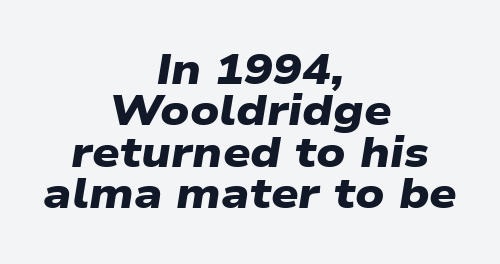
{"serif": "no", "bold": "yes", "weight": "heavy", "width": "wide", "stroke_contrast": "low", "x_height": "medium", "monospaced": "no", "underline": "no", "align": "center", "line_spacing": "tight", "line_spacing_ratio": 0.96, "letter_spacing": "normal", "letter_spacing_em": 0.0, "glyph_px": 43}
